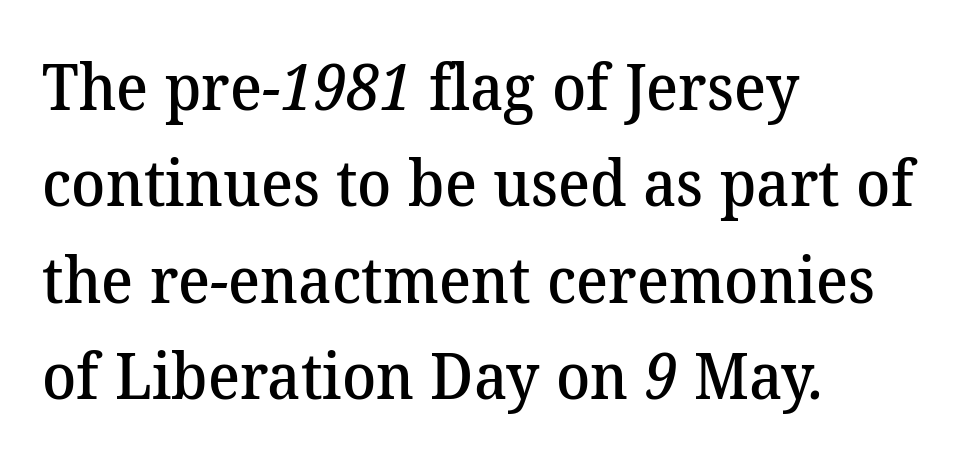
{"serif": "yes", "bold": "semi", "weight": "semibold", "width": "normal", "stroke_contrast": "medium", "x_height": "medium", "monospaced": "no", "underline": "no", "align": "left", "line_spacing": "normal", "line_spacing_ratio": 1.53, "letter_spacing": "normal", "letter_spacing_em": 0.0, "glyph_px": 63}
